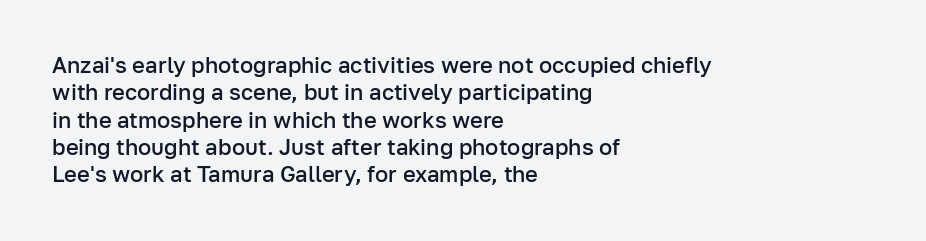
Q: Is the text bold? A: Semi-bold.
Q: Is the text italic (slanted)? A: No, it is upright.
Q: Is the text underlined? A: No.
Q: How is the paragraph aligned? A: Left-aligned.
Q: Is the spacing between letters normal or unusually wide? A: Normal.
